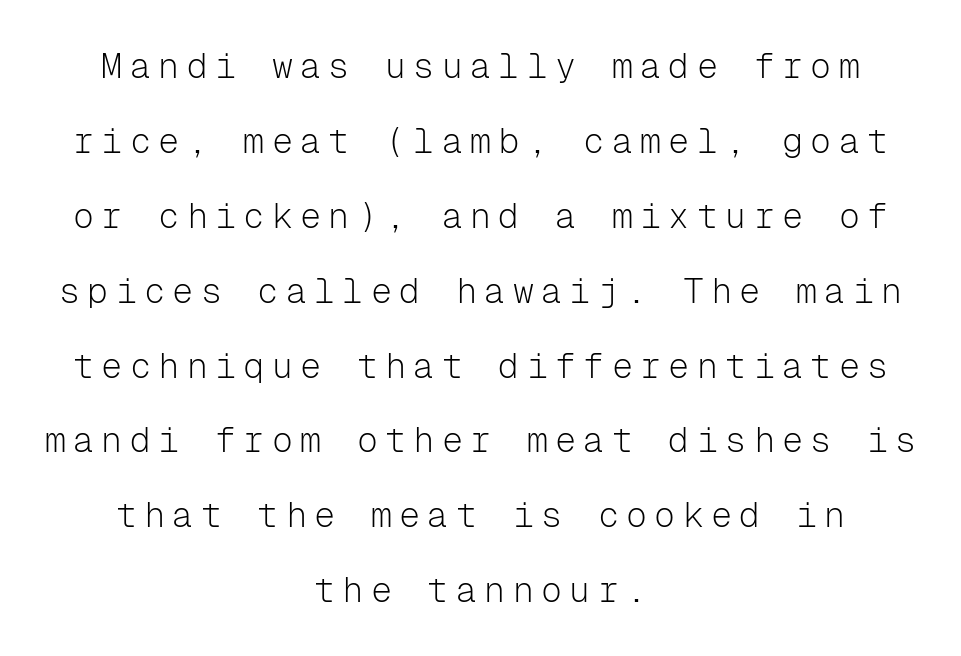
{"serif": "no", "italic": "no", "bold": "no", "weight": "light", "width": "normal", "stroke_contrast": "low", "x_height": "medium", "monospaced": "yes", "underline": "no", "align": "center", "line_spacing": "loose", "line_spacing_ratio": 2.14, "letter_spacing": "wide", "letter_spacing_em": 0.21, "glyph_px": 35}
